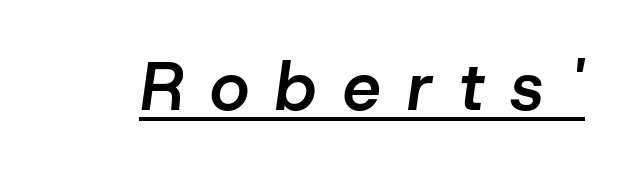
Q: Is the text bold? A: Semi-bold.
Q: Is the text italic (slanted)? A: Yes, it leans right by about 8 degrees.
Q: Is the text underlined? A: Yes.
Q: Is the spacing between letters normal or unusually wide? A: Unusually wide.
Q: Width (condensed, normal, or wide)? A: Normal.
Q: Stroke contrast? A: Low.
Q: x-height? A: Medium.
Q: Monospaced? A: No.
